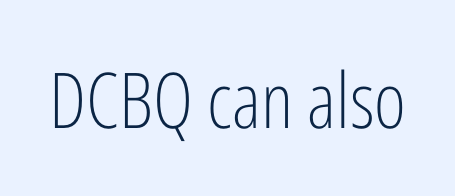
Q: Is the text bold? A: No.
Q: Is the text italic (slanted)? A: No, it is upright.
Q: Is the typeface a serif or a sans-serif typeface? A: Sans-serif.
Q: Is the text underlined? A: No.
Q: Is the spacing between letters normal or unusually wide? A: Normal.
Q: Width (condensed, normal, or wide)? A: Condensed.
Q: Stroke contrast? A: Low.
Q: x-height? A: Medium.
Q: Monospaced? A: No.
